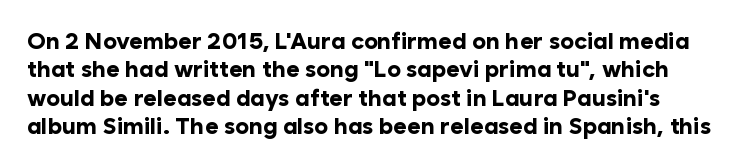
{"italic": "no", "bold": "yes", "underline": "no", "line_spacing_ratio": 1.23, "letter_spacing": "normal", "letter_spacing_em": 0.0, "glyph_px": 23}
